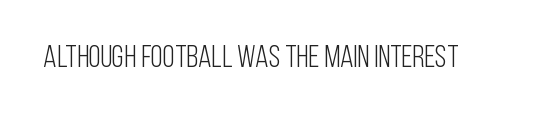
The image shows 31 px light, condensed sans-serif type, upright; set normal letter spacing, not underlined; low stroke contrast and a large x-height.
